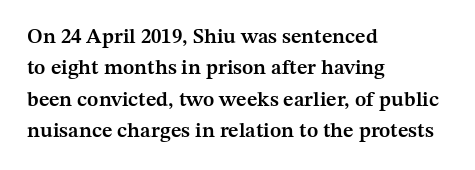
The image shows 21 px text type, upright; set left-aligned, normal line spacing (1.5x), normal letter spacing, not underlined.
